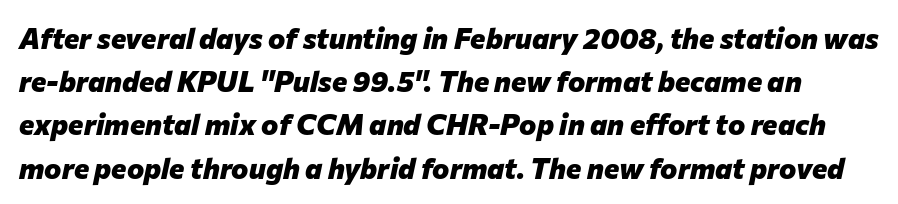
Q: Is the text bold? A: Yes.
Q: Is the text italic (slanted)? A: Yes, it leans right by about 12 degrees.
Q: Is the text underlined? A: No.
Q: Is the spacing between letters normal or unusually wide? A: Normal.
Q: Is the spacing between lines tight, normal or loose? A: Normal.
Q: Width (condensed, normal, or wide)? A: Normal.
Q: Stroke contrast? A: Low.
Q: x-height? A: Medium.
Q: Monospaced? A: No.
